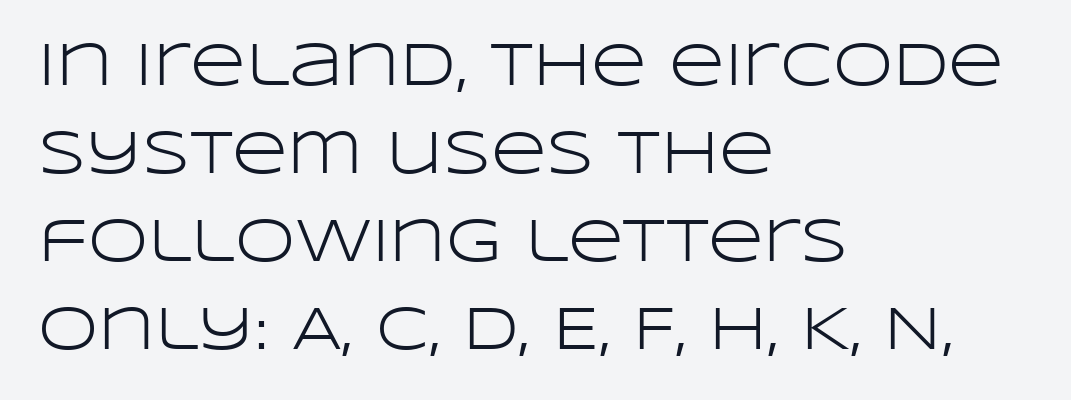
The typeface chosen for these lines omits serifs. You could not count columns in this text — the font is proportionally spaced. Just letters on the line, the space beneath them empty. The rag falls on the right side of this text block. Rows of type keep a routine distance in the vertical direction. Heft: none added — not bold.
